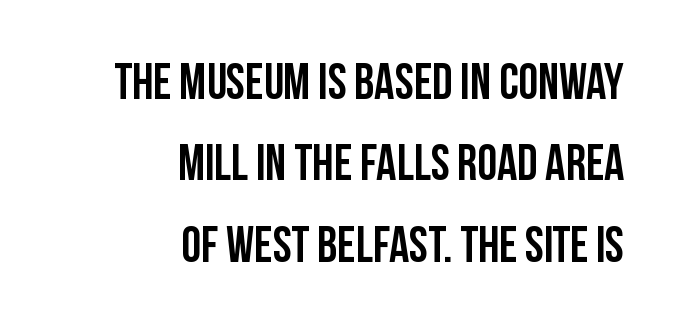
The image shows 50 px semibold, condensed sans-serif type, upright; set right-aligned, normal line spacing (1.63x), normal letter spacing, not underlined; low stroke contrast and a large x-height.
